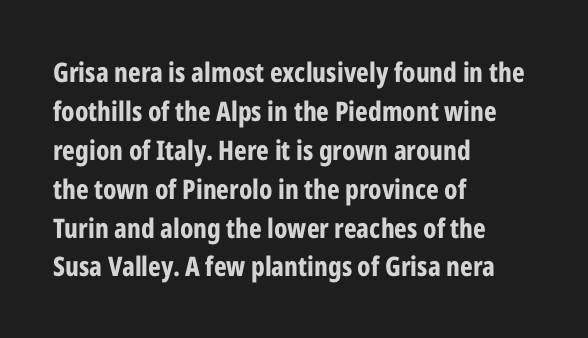
The image shows 27 px bold type, upright; set left-aligned, normal line spacing (1.44x), normal letter spacing, not underlined.
